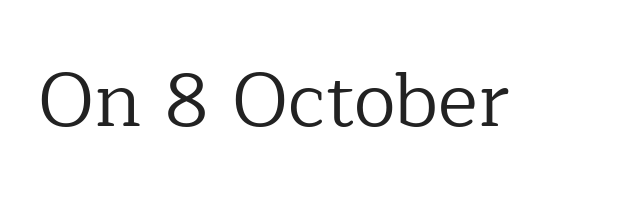
A quiet, ordinary-to-light weight characterises the typeface. Observe the serifs anchoring each vertical stroke in this sample. A clean baseline with only descenders dipping below it. The letters sit at their default tracking, neither squeezed nor spread.
